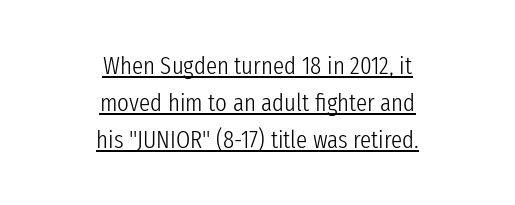
Q: Is the text bold? A: No.
Q: Is the text italic (slanted)? A: No, it is upright.
Q: Is the text underlined? A: Yes.
Q: How is the paragraph aligned? A: Centered.
Q: Is the spacing between letters normal or unusually wide? A: Normal.
Q: Is the spacing between lines tight, normal or loose? A: Normal.
